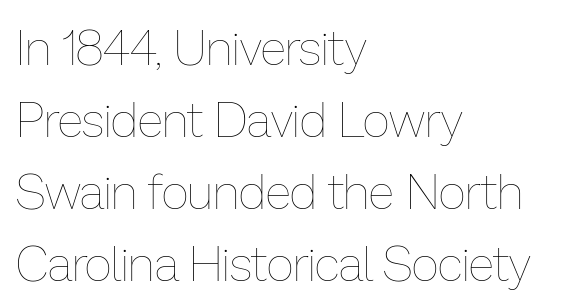
{"italic": "no", "bold": "no", "weight": "thin", "width": "normal", "stroke_contrast": "low", "x_height": "medium", "monospaced": "no", "underline": "no", "align": "left", "line_spacing": "normal", "line_spacing_ratio": 1.5, "letter_spacing": "normal", "letter_spacing_em": 0.0, "glyph_px": 48}
